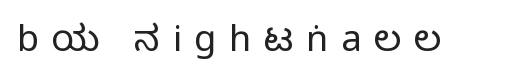
It's the straight-up-and-down kind of type. How are the letters spaced? Widely, with obvious added tracking. These lines are rendered in a variable-pitch font. Is this a heavy cut? Hardly; it is regular or lighter. Letterform terminals end flat and unadorned throughout the passage. Glance below the letters and you will spot only blank space.
